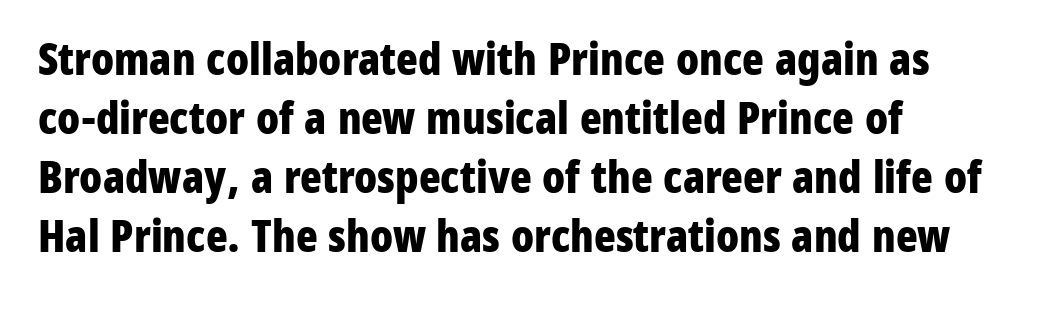
The image shows 45 px bold, condensed sans-serif type, upright; set left-aligned, normal line spacing (1.31x), normal letter spacing, not underlined; low stroke contrast and a medium x-height.
